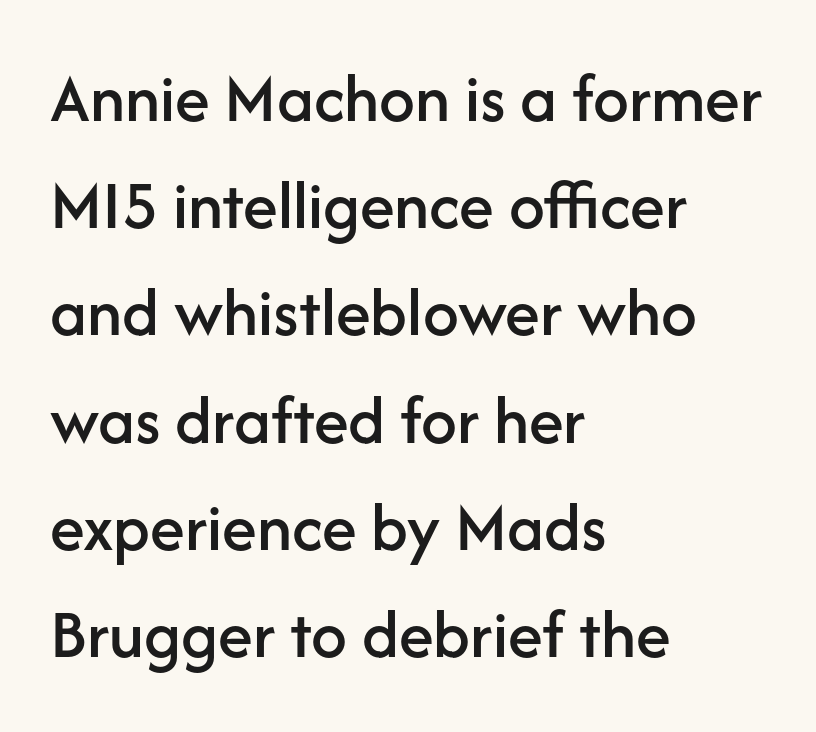
Q: Is the text italic (slanted)? A: No, it is upright.
Q: Is the typeface a serif or a sans-serif typeface? A: Sans-serif.
Q: Is the text underlined? A: No.
Q: How is the paragraph aligned? A: Left-aligned.
Q: Is the spacing between letters normal or unusually wide? A: Normal.
Q: Is the spacing between lines tight, normal or loose? A: Normal.
Q: Width (condensed, normal, or wide)? A: Normal.
Q: Stroke contrast? A: Low.
Q: x-height? A: Medium.
Q: Monospaced? A: No.
